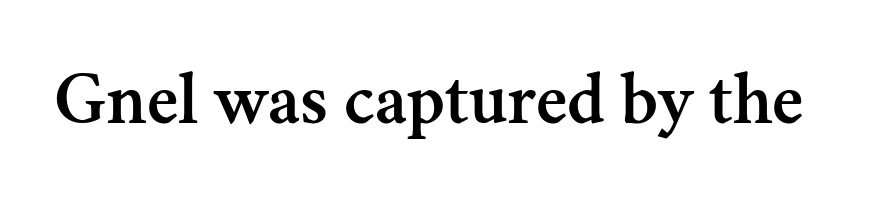
The image shows 76 px serif type, upright; set normal letter spacing, not underlined; medium stroke contrast and a small x-height.
